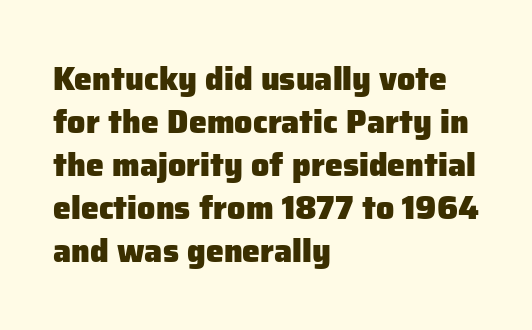
The image shows 32 px heavy sans-serif type, upright; set left-aligned, normal line spacing (1.34x), normal letter spacing, not underlined; low stroke contrast and a medium x-height.
